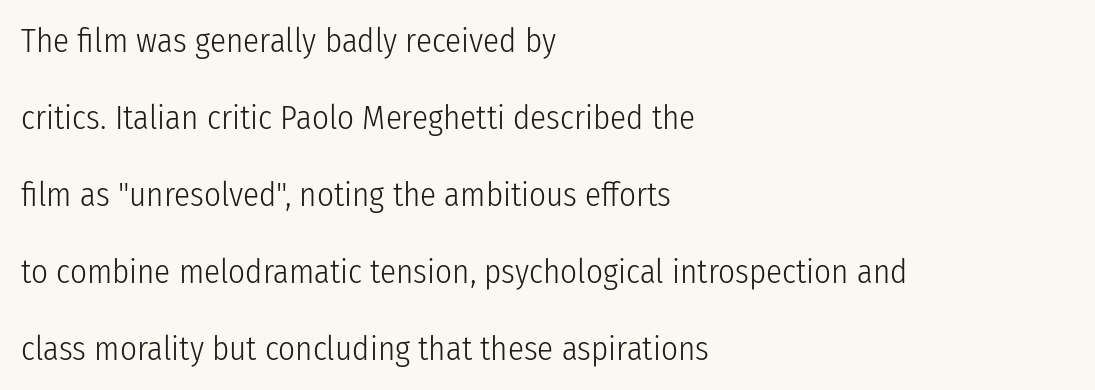
The image shows 33 px light, condensed sans-serif type, upright; set left-aligned, loose line spacing (2.33x), normal letter spacing, not underlined; low stroke contrast and a medium x-height.
